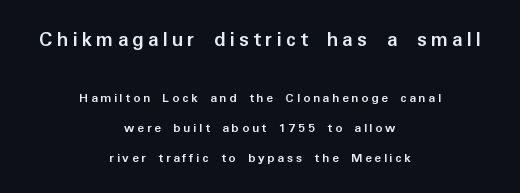
Vertical spacing — loose. Thick stems and heavy bowls — unmistakably bold. Is the block centered? Yes — each line is placed symmetrically about the middle. When letters stand straight like this, we call the style roman or upright. Check the space under the baseline: it is left empty.
